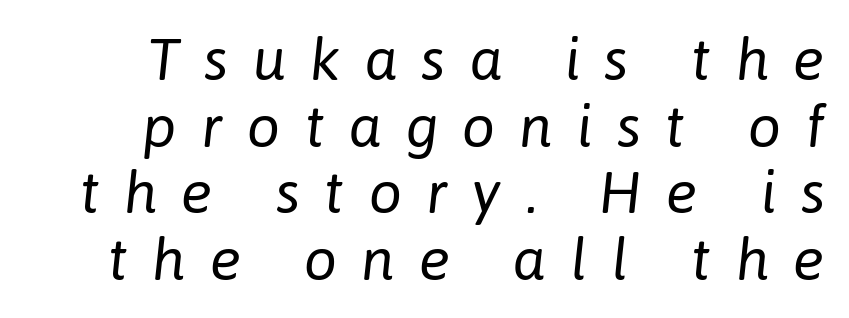
Observe the wide spacing: letters keep a clear distance from each other. In terms of posture, this sample is oblique. This is not heavy type; no bold has been used. Each letter keeps its own natural width here, so spacing adapts to shape. Lines of text with bare space underneath. The line-height multiplier appears low, near solid setting.
